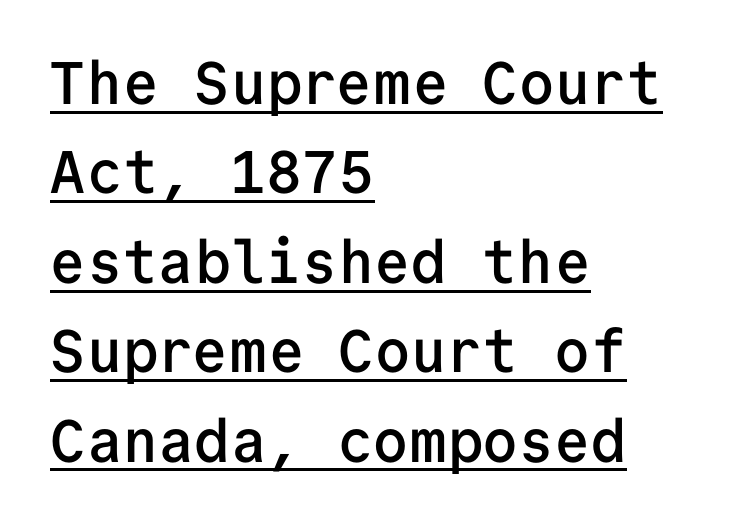
The image shows 60 px semibold sans-serif type, upright, monospaced; set left-aligned, normal line spacing (1.49x), normal letter spacing, underlined; low stroke contrast and a medium x-height.
